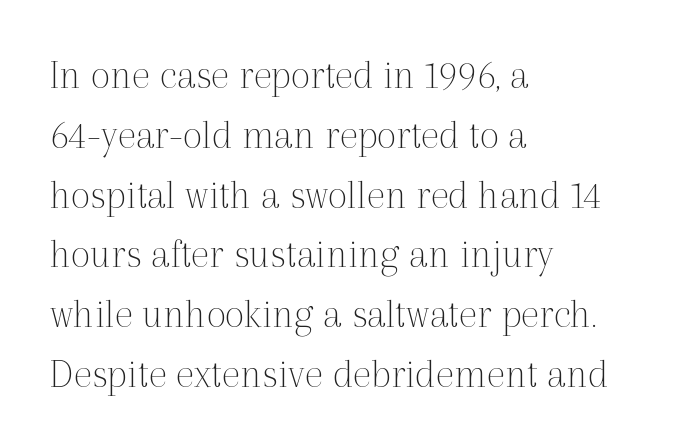
The type family on display is of the serif kind. Notice how the stems are strictly vertical — no italics here. The passage shown has conventional tracking throughout. The setting favours the left margin, as ordinary paragraphs usually do. This sample has the flowing, uneven cadence of proportional lettering.
